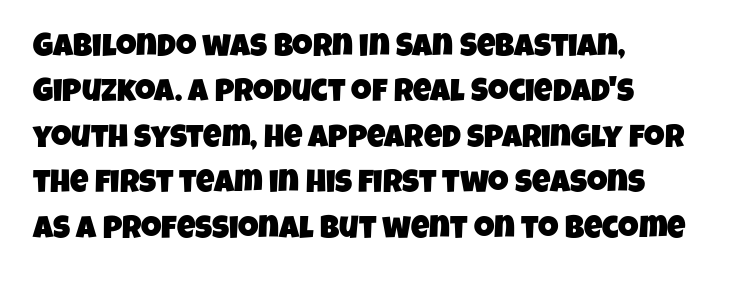
{"serif": "no", "width": "condensed", "stroke_contrast": "low", "x_height": "large", "monospaced": "no", "underline": "no", "align": "left", "line_spacing": "normal", "line_spacing_ratio": 1.42, "letter_spacing": "normal", "letter_spacing_em": 0.0, "glyph_px": 32}
